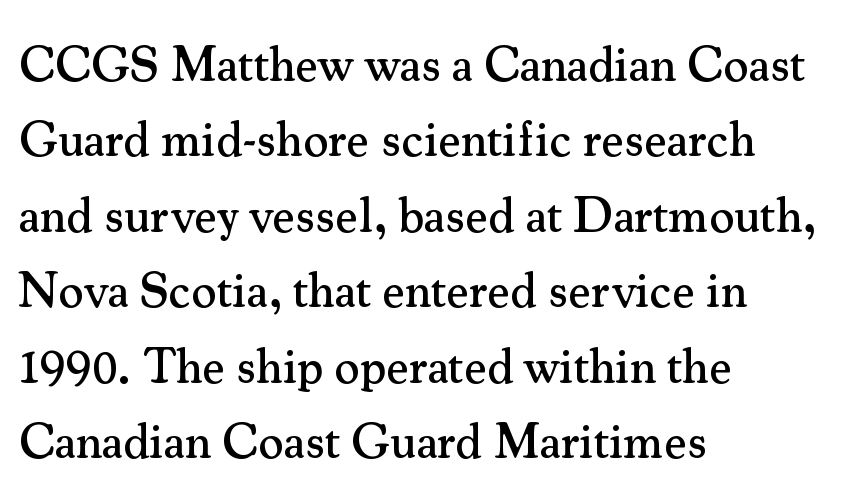
Q: Is the text italic (slanted)? A: No, it is upright.
Q: Is the typeface a serif or a sans-serif typeface? A: Serif.
Q: Is the text underlined? A: No.
Q: How is the paragraph aligned? A: Left-aligned.
Q: Is the spacing between letters normal or unusually wide? A: Normal.
Q: Is the spacing between lines tight, normal or loose? A: Normal.
Q: Width (condensed, normal, or wide)? A: Normal.
Q: Stroke contrast? A: Medium.
Q: x-height? A: Small.
Q: Monospaced? A: No.
